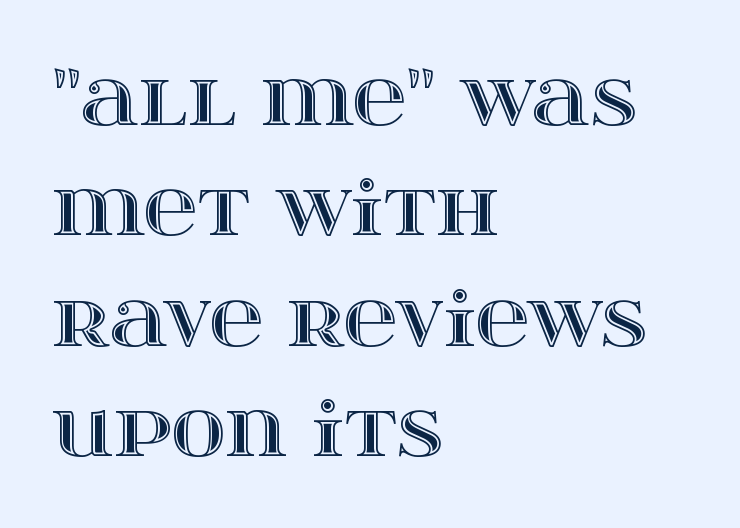
The image shows 74 px wide type, upright; set left-aligned, normal line spacing (1.49x), normal letter spacing, not underlined; a large x-height.
